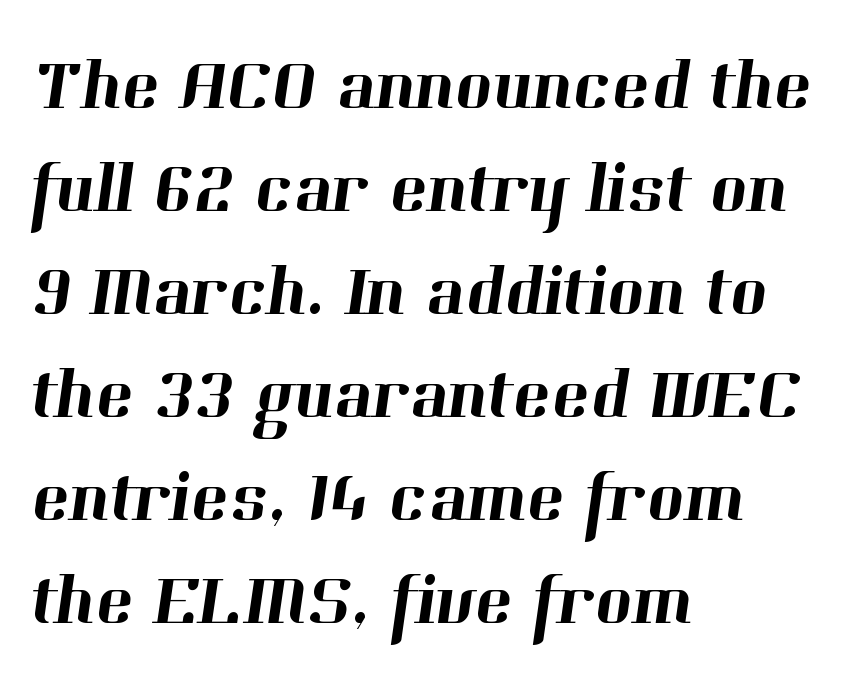
Q: Is the typeface a serif or a sans-serif typeface? A: Serif.
Q: Is the text underlined? A: No.
Q: How is the paragraph aligned? A: Left-aligned.
Q: Is the spacing between letters normal or unusually wide? A: Normal.
Q: Is the spacing between lines tight, normal or loose? A: Normal.
Q: Width (condensed, normal, or wide)? A: Normal.
Q: Stroke contrast? A: High.
Q: x-height? A: Medium.
Q: Monospaced? A: No.
